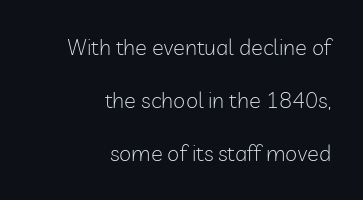
The image shows 22 px text type, upright; set right-aligned, loose line spacing (2.42x), normal letter spacing, not underlined.
